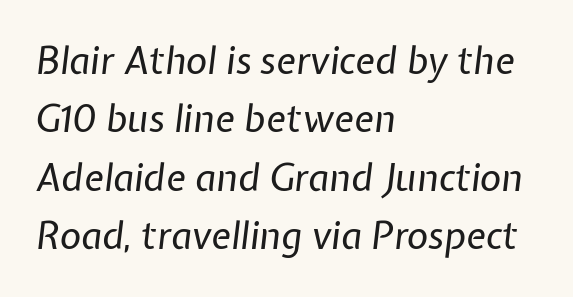
The image shows 37 px regular-weight type, italic (leaning right); set left-aligned, normal line spacing (1.58x), normal letter spacing, not underlined; low stroke contrast and a medium x-height.
